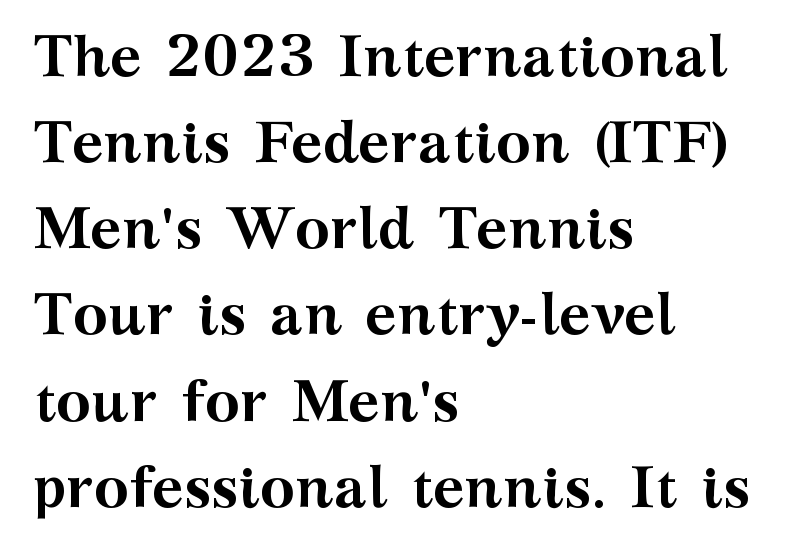
These lines are rendered in a variable-pitch font. Leftover space on each line is placed entirely after the last word. Tall strokes in this sample are plumb rather than angled. Heavy, bold letterforms. Is this a sans? No — the strokes have serifs.
